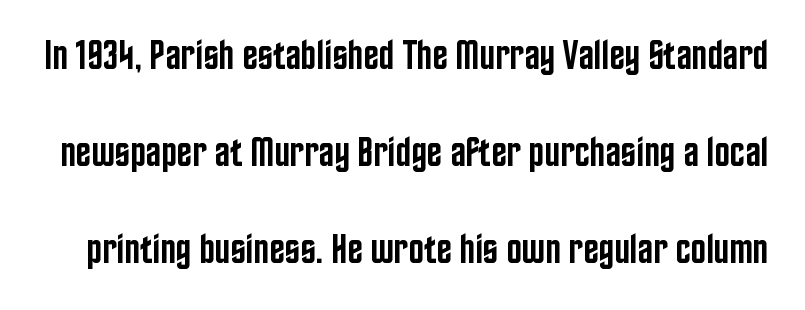
The image shows 41 px semibold, condensed sans-serif type, upright; set loose line spacing (2.36x), normal letter spacing, not underlined; low stroke contrast and a large x-height.
